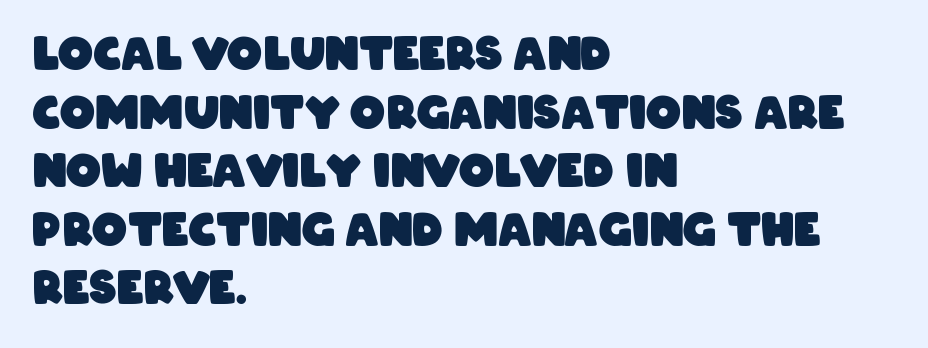
Q: Is the text bold? A: Yes.
Q: Is the typeface a serif or a sans-serif typeface? A: Sans-serif.
Q: Is the text underlined? A: No.
Q: How is the paragraph aligned? A: Left-aligned.
Q: Is the spacing between letters normal or unusually wide? A: Normal.
Q: Is the spacing between lines tight, normal or loose? A: Normal.
Q: Width (condensed, normal, or wide)? A: Condensed.
Q: Stroke contrast? A: Low.
Q: x-height? A: Large.
Q: Monospaced? A: No.
